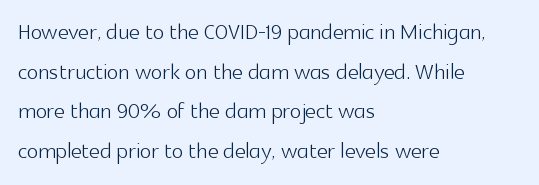
The image shows 30 px light sans-serif type, upright; set left-aligned, normal line spacing (1.32x), normal letter spacing, not underlined; a medium x-height.
